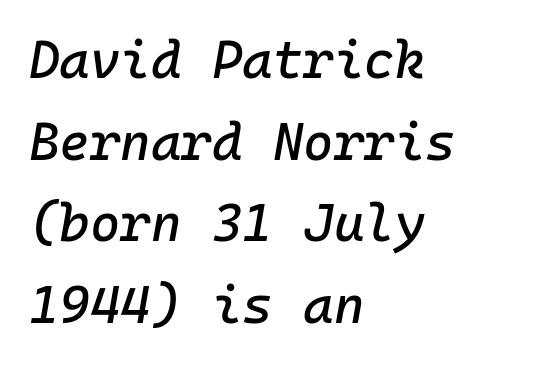
{"italic": "yes", "lean": "right", "slant_degrees": 10, "width": "normal", "stroke_contrast": "low", "x_height": "medium", "monospaced": "yes", "underline": "no", "align": "left", "line_spacing": "normal", "line_spacing_ratio": 1.57, "letter_spacing": "normal", "letter_spacing_em": 0.0, "glyph_px": 52}
